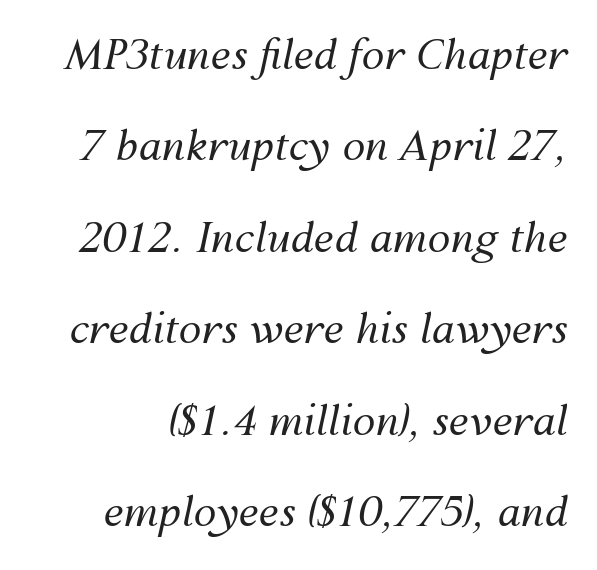
The image shows 41 px regular-weight type, italic (leaning right); set loose line spacing (2.23x), normal letter spacing, not underlined; medium stroke contrast and a medium x-height.
